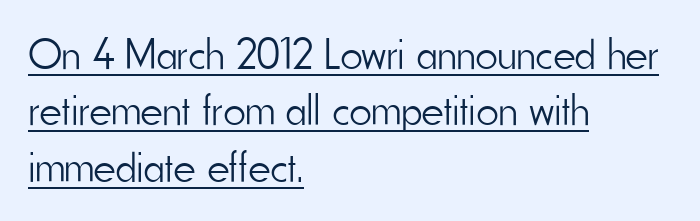
The image shows 43 px light, condensed sans-serif type, upright; set left-aligned, normal line spacing (1.31x), normal letter spacing, underlined; low stroke contrast and a small x-height.
